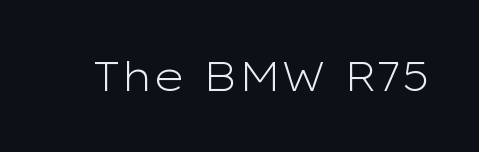
The image shows 41 px light, wide sans-serif type, upright; set normal letter spacing, not underlined; low stroke contrast and a medium x-height.
